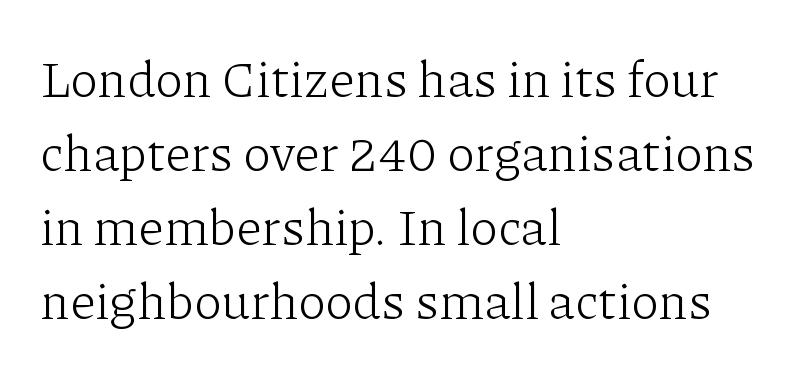
Q: Is the text bold? A: No.
Q: Is the text italic (slanted)? A: No, it is upright.
Q: Is the typeface a serif or a sans-serif typeface? A: Serif.
Q: Is the text underlined? A: No.
Q: How is the paragraph aligned? A: Left-aligned.
Q: Is the spacing between letters normal or unusually wide? A: Normal.
Q: Is the spacing between lines tight, normal or loose? A: Normal.
Q: Width (condensed, normal, or wide)? A: Normal.
Q: Stroke contrast? A: Low.
Q: x-height? A: Medium.
Q: Monospaced? A: No.
